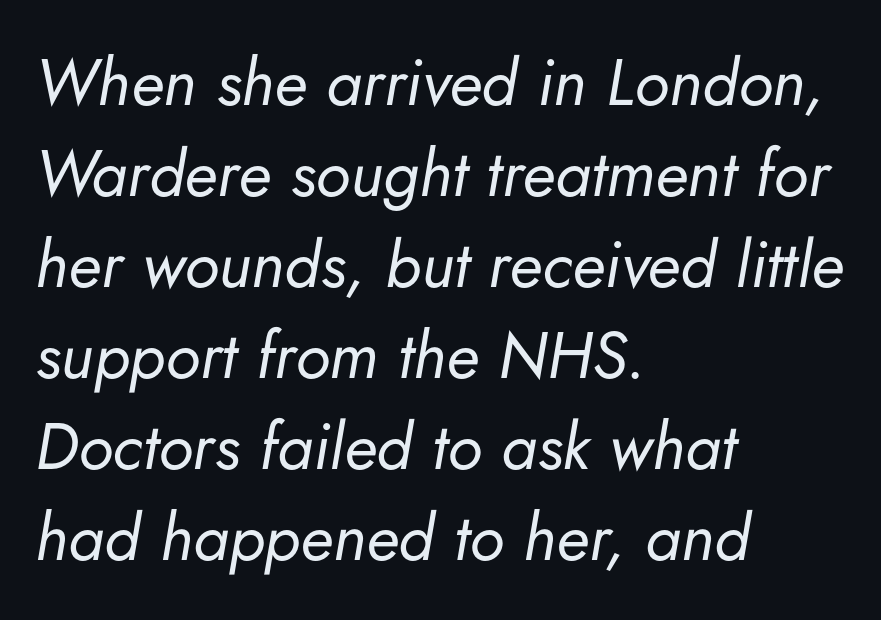
The typeface has the unassuming heft of standard copy or less. Teacher's note: observe the even left margin — that is flush-left alignment. Compared with typical body copy, the letter spacing here is the same. A normal amount of white space separates one row of letters from the next. The words here are not underlined.
